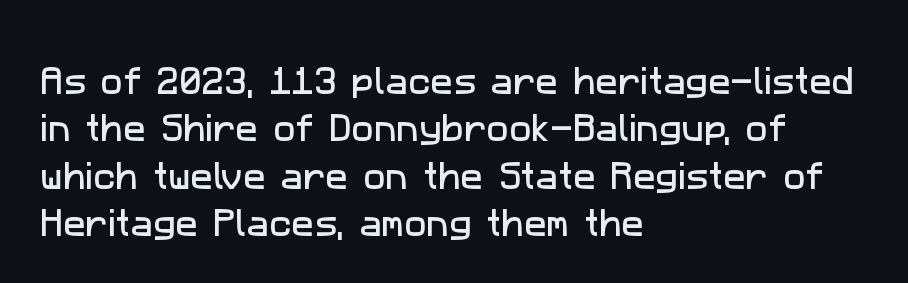
Nope, no serifs anywhere on these letters. Tracking value appears to be zero — textbook default spacing. Note the varied advance widths — an 'i' is clearly narrower than an 'm'. The foot of each line stays bare and open. All the whitespace from short lines collects on the right.
